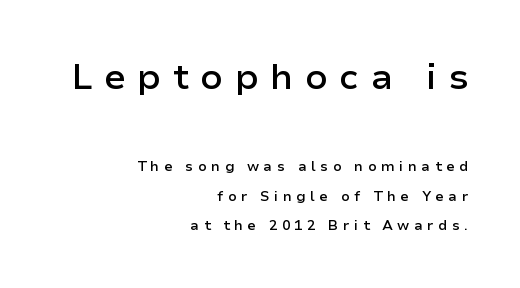
Q: Is the text bold? A: Semi-bold.
Q: Is the text italic (slanted)? A: No, it is upright.
Q: Is the typeface a serif or a sans-serif typeface? A: Sans-serif.
Q: Is the text underlined? A: No.
Q: How is the paragraph aligned? A: Right-aligned.
Q: Is the spacing between letters normal or unusually wide? A: Unusually wide.
Q: Is the spacing between lines tight, normal or loose? A: Loose.
Q: Which block of text is set in a larger size, the first (top) or the second (bottom)? A: The first (top) one.
Q: Width (condensed, normal, or wide)? A: Normal.
Q: Stroke contrast? A: Low.
Q: x-height? A: Medium.
Q: Monospaced? A: No.
